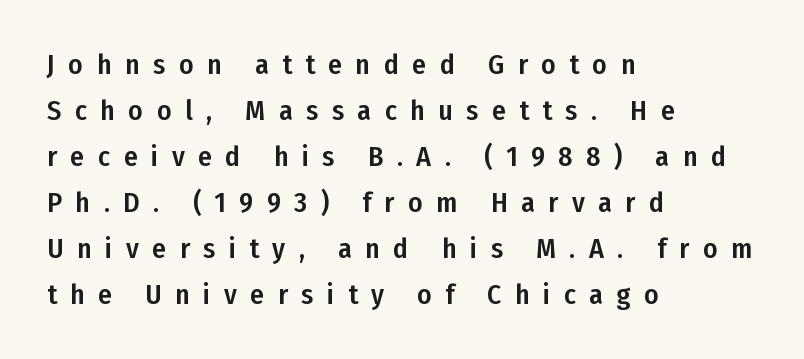
The image shows 28 px condensed sans-serif type, upright; set left-aligned, normal line spacing (1.64x), unusually wide letter spacing (+0.48 em), not underlined; low stroke contrast and a medium x-height.
